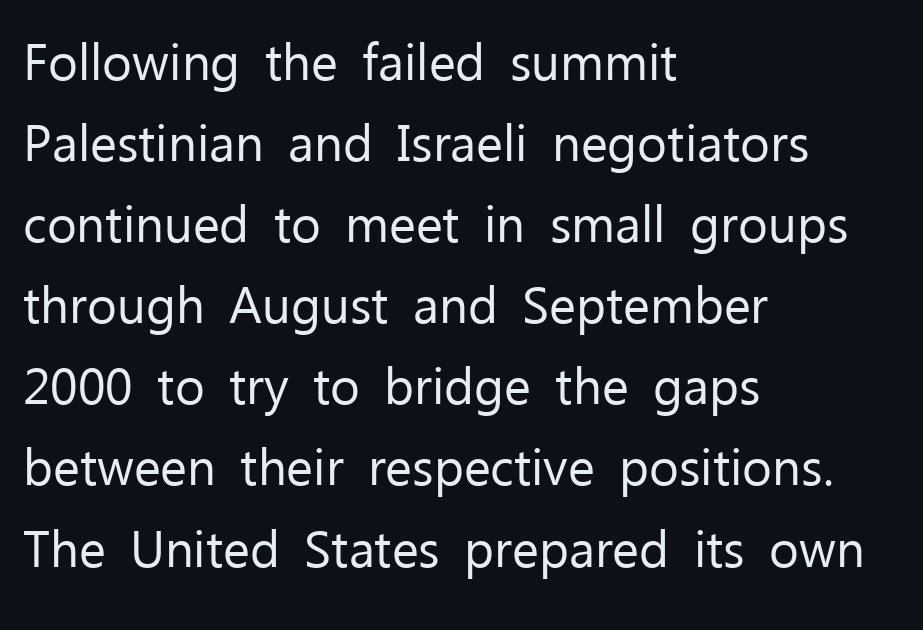
What stands out about the letter spacing? Nothing — it is the standard amount. Words float on clear page, feet unadorned. Tall strokes in this sample are plumb rather than angled. Nope, no serifs anywhere on these letters. Compared with a typical body face, this is equally light or lighter still.
